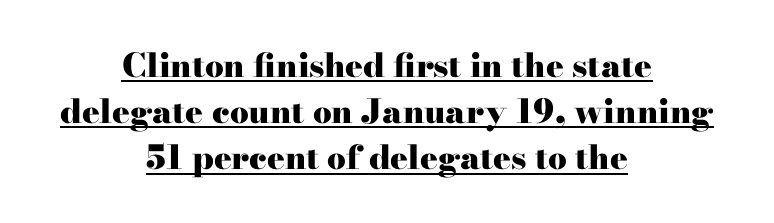
A typesetter would call this zero additional tracking. Underlined type. Do the characters align in a grid? No, the font is proportional. This sample uses a serif face. Every letter is thick-stroked: bold, no question.
